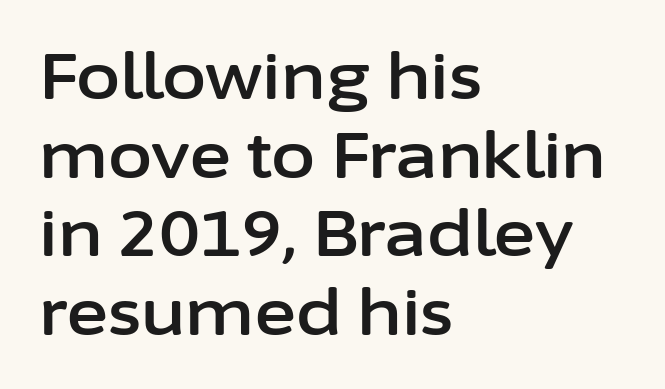
{"serif": "no", "italic": "no", "width": "normal", "stroke_contrast": "low", "x_height": "medium", "monospaced": "no", "underline": "no", "align": "left", "line_spacing_ratio": 1.23, "letter_spacing": "normal", "letter_spacing_em": 0.0, "glyph_px": 64}
